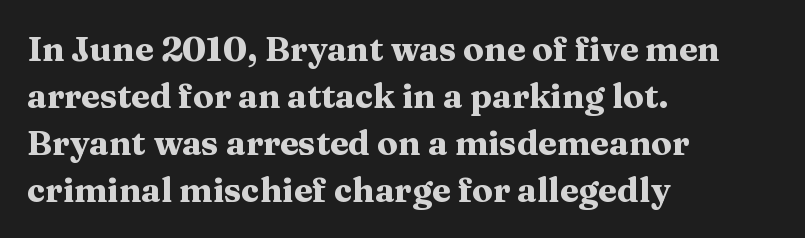
Q: Is the text bold? A: Yes.
Q: Is the text italic (slanted)? A: No, it is upright.
Q: Is the typeface a serif or a sans-serif typeface? A: Serif.
Q: Is the text underlined? A: No.
Q: How is the paragraph aligned? A: Left-aligned.
Q: Is the spacing between letters normal or unusually wide? A: Normal.
Q: Is the spacing between lines tight, normal or loose? A: Normal.
Q: Width (condensed, normal, or wide)? A: Wide.
Q: Stroke contrast? A: Medium.
Q: x-height? A: Medium.
Q: Monospaced? A: No.
